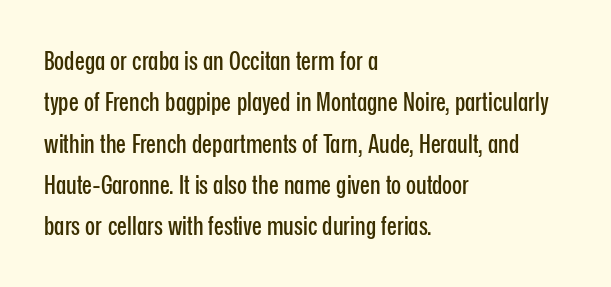
Honestly, there is no underline to notice here at all. Nothing unusual about the tracking: characters are spaced as the font intends. These lines stack with their left ends in a neat column. Posture: vertical. Normally led — the rows are evenly, conventionally spaced.
